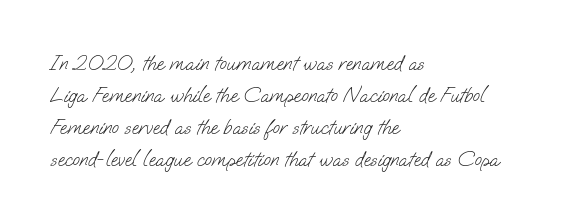
Counters stay open thanks to moderate or lighter strokes. Line spacing here is normal. Letters rest on an invisible, unmarked baseline. Tracking value appears to be zero — textbook default spacing. These lines are set flush left with a ragged right edge.
